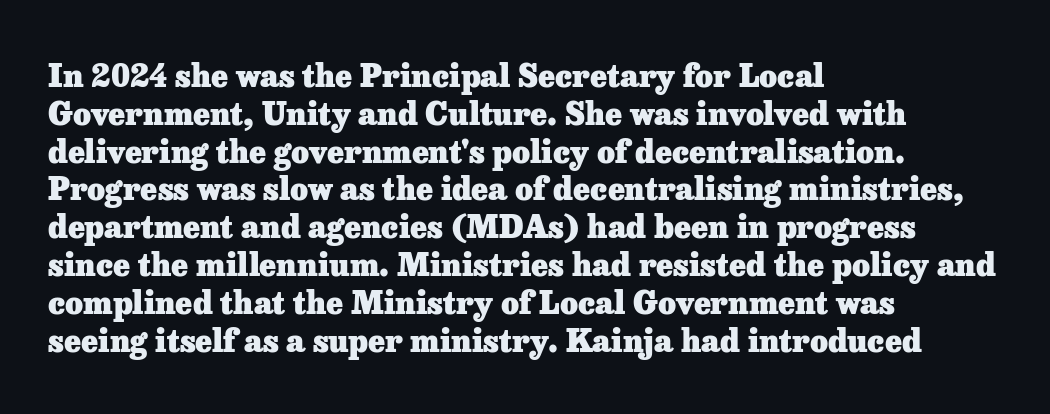
The image shows 31 px heavy serif type, upright; set left-aligned, line spacing 1.22x, normal letter spacing, not underlined; low stroke contrast and a medium x-height.
